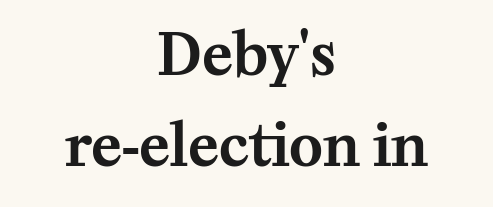
The image shows 57 px serif type, upright; set centered, normal line spacing (1.59x), normal letter spacing, not underlined; medium stroke contrast and a medium x-height.
